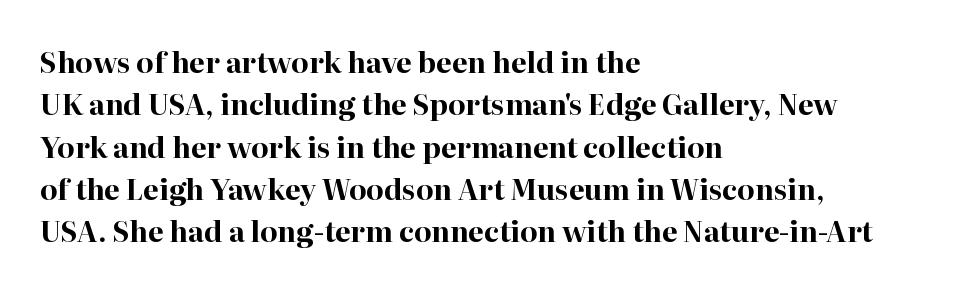
{"serif": "yes", "italic": "no", "bold": "yes", "weight": "bold", "width": "normal", "stroke_contrast": "high", "x_height": "medium", "monospaced": "no", "underline": "no", "align": "left", "line_spacing": "normal", "line_spacing_ratio": 1.51, "letter_spacing": "normal", "letter_spacing_em": 0.0, "glyph_px": 28}
